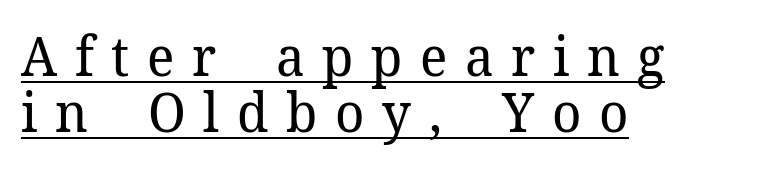
Small tapered or slab feet sit at the stroke ends, so this counts as serif. Do the letters lean? They stand straight. Short and long lines alike share a common starting point at left. The face used here is proportionally spaced, like ordinary book or web type. The type is letterspaced generously, with wide tracking.
